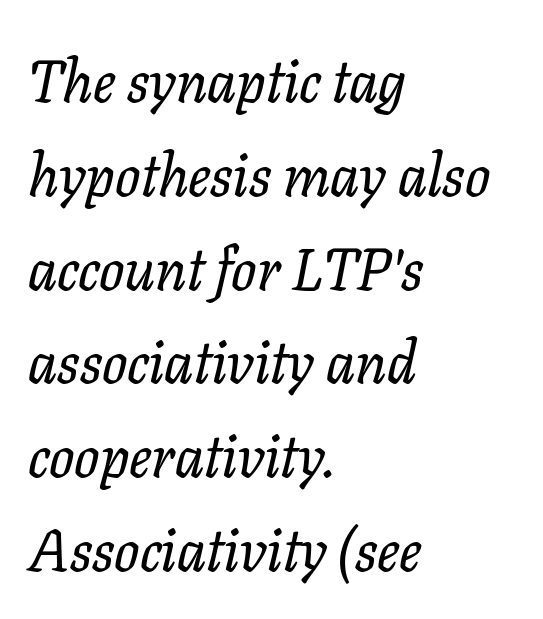
The image shows 59 px serif type, italic (leaning right); set left-aligned, normal line spacing (1.59x), normal letter spacing, not underlined; low stroke contrast and a medium x-height.
